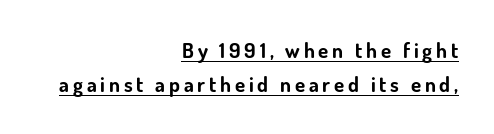
Q: Is the text bold? A: Yes.
Q: Is the text italic (slanted)? A: No, it is upright.
Q: Is the text underlined? A: Yes.
Q: How is the paragraph aligned? A: Right-aligned.
Q: Is the spacing between lines tight, normal or loose? A: Normal.
